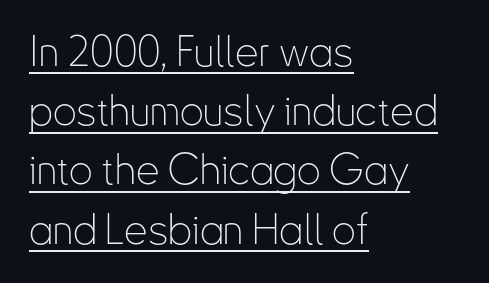
Observe the ordinary spacing: letters are neighbours, not strangers. The rows are spaced the way most documents space them. Spacing verdict: proportional, widths tailored to each character. The rendering uses the underline text-decoration. The face used here is a sans, in the tradition of grotesques and geometrics. Horizontally, the lines are justified to the leading edge only.
